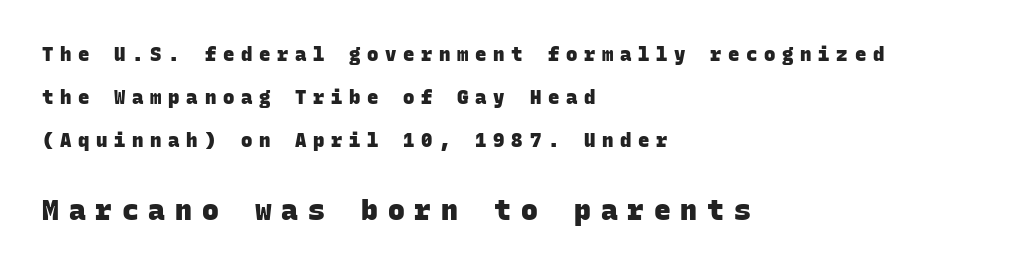
{"serif": "no", "bold": "yes", "weight": "heavy", "width": "normal", "stroke_contrast": "low", "x_height": "large", "monospaced": "yes", "underline": "no", "align": "left", "line_spacing": "loose", "line_spacing_ratio": 2.26, "letter_spacing": "wide", "letter_spacing_em": 0.35, "larger_block": "second", "size_ratio": 1.47, "glyph_px": 28}
